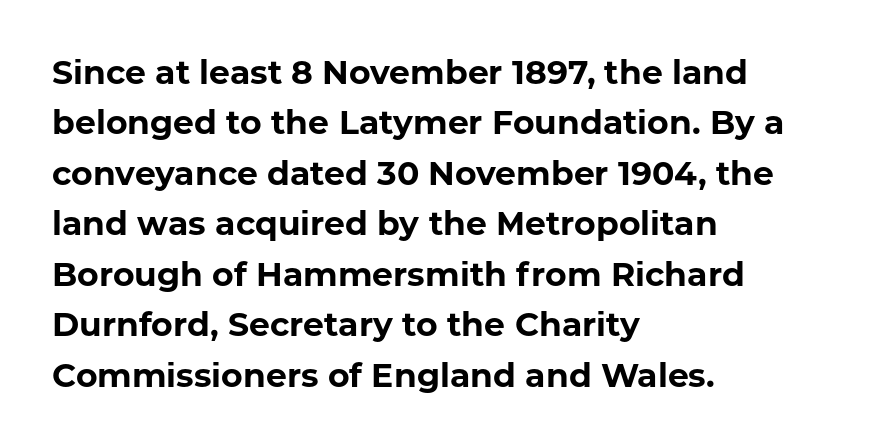
{"serif": "no", "italic": "no", "bold": "yes", "weight": "bold", "width": "normal", "stroke_contrast": "low", "x_height": "medium", "monospaced": "no", "underline": "no", "align": "left", "line_spacing": "normal", "line_spacing_ratio": 1.53, "letter_spacing": "normal", "letter_spacing_em": 0.0, "glyph_px": 33}
